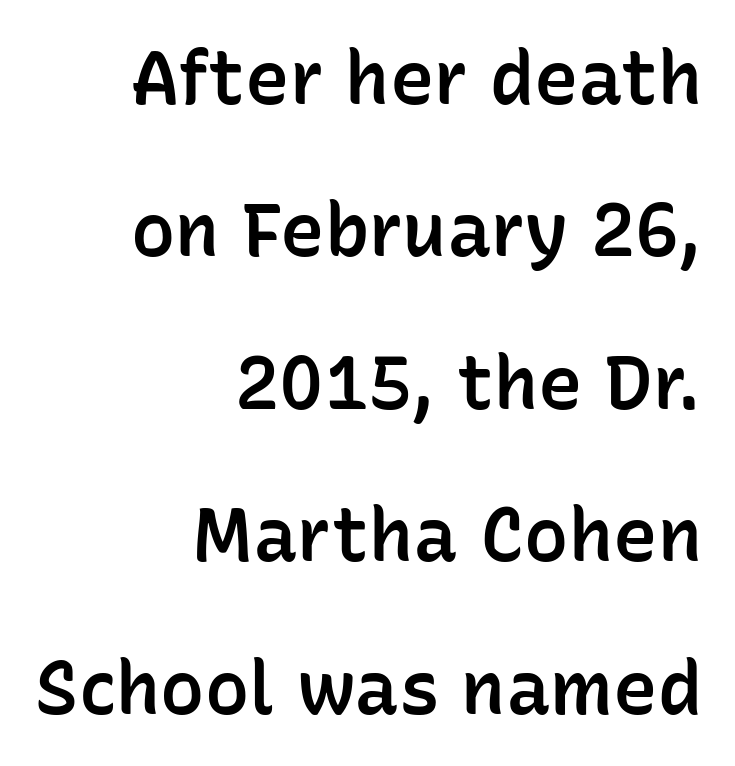
Q: Is the text bold? A: Semi-bold.
Q: Is the text italic (slanted)? A: No, it is upright.
Q: Is the typeface a serif or a sans-serif typeface? A: Sans-serif.
Q: Is the text underlined? A: No.
Q: How is the paragraph aligned? A: Right-aligned.
Q: Is the spacing between letters normal or unusually wide? A: Normal.
Q: Is the spacing between lines tight, normal or loose? A: Loose.
Q: Width (condensed, normal, or wide)? A: Normal.
Q: Stroke contrast? A: Low.
Q: x-height? A: Medium.
Q: Monospaced? A: No.
